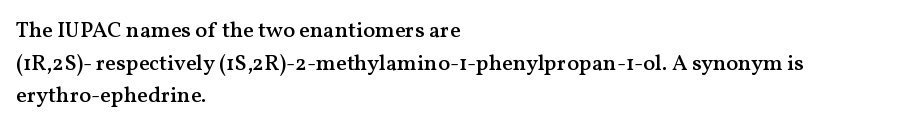
The image shows 22 px text type, upright; set left-aligned, normal line spacing (1.48x), normal letter spacing, not underlined.
